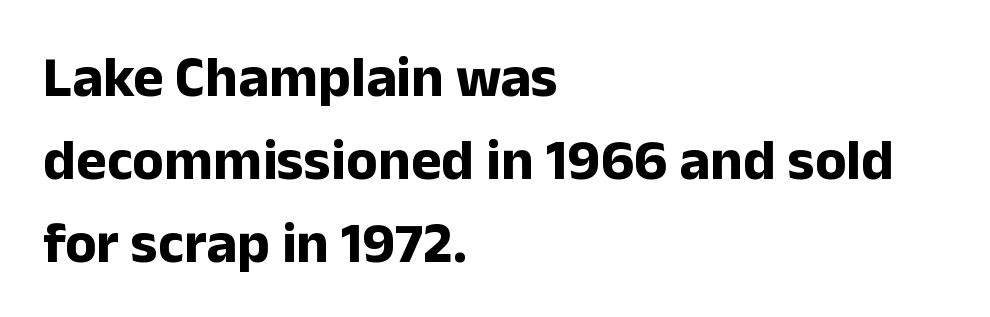
Q: Is the text bold? A: Yes.
Q: Is the text italic (slanted)? A: No, it is upright.
Q: Is the typeface a serif or a sans-serif typeface? A: Sans-serif.
Q: Is the text underlined? A: No.
Q: How is the paragraph aligned? A: Left-aligned.
Q: Is the spacing between letters normal or unusually wide? A: Normal.
Q: Is the spacing between lines tight, normal or loose? A: Normal.
Q: Width (condensed, normal, or wide)? A: Normal.
Q: Stroke contrast? A: Low.
Q: x-height? A: Medium.
Q: Monospaced? A: No.
